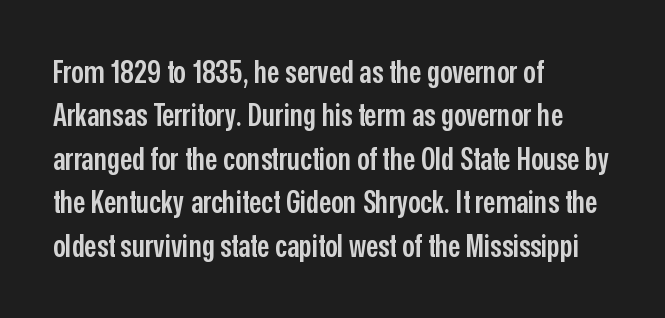
Q: Is the text bold? A: Semi-bold.
Q: Is the text italic (slanted)? A: No, it is upright.
Q: Is the typeface a serif or a sans-serif typeface? A: Sans-serif.
Q: Is the text underlined? A: No.
Q: How is the paragraph aligned? A: Left-aligned.
Q: Is the spacing between letters normal or unusually wide? A: Normal.
Q: Is the spacing between lines tight, normal or loose? A: Normal.
Q: Width (condensed, normal, or wide)? A: Condensed.
Q: Stroke contrast? A: Low.
Q: x-height? A: Medium.
Q: Monospaced? A: No.
